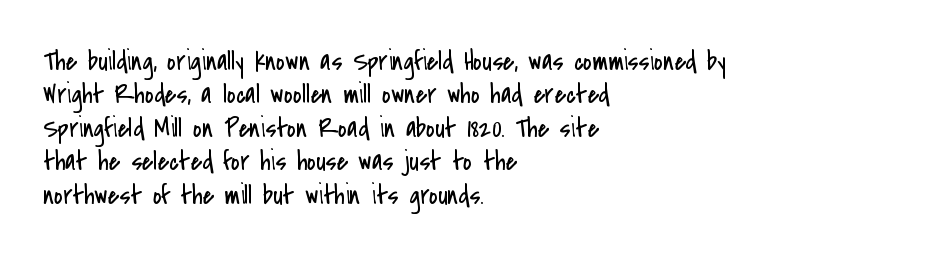
No letter is thick-stroked: the sample isn't bold. This rendering leaves character spacing at its baseline value. A bare baseline throughout the passage. Line beginnings align vertically; line endings do not. This sample uses an upright cut, with every glyph sitting square on the baseline.
